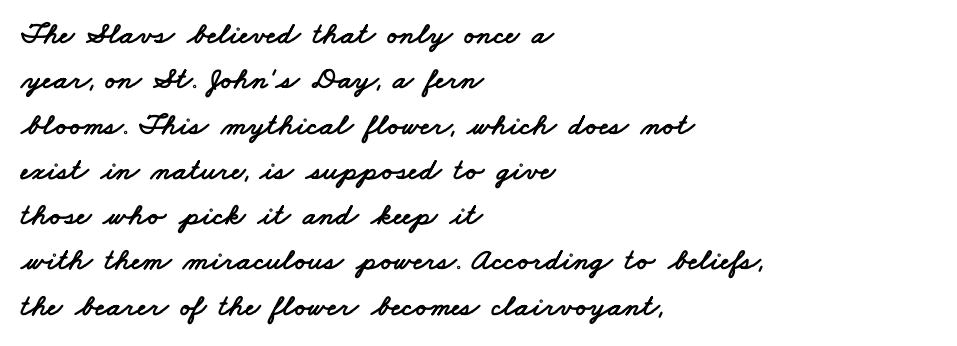
{"serif": "no", "width": "wide", "stroke_contrast": "low", "x_height": "small", "monospaced": "no", "underline": "no", "align": "left", "line_spacing": "normal", "line_spacing_ratio": 1.46, "letter_spacing": "normal", "letter_spacing_em": 0.0, "glyph_px": 31}
